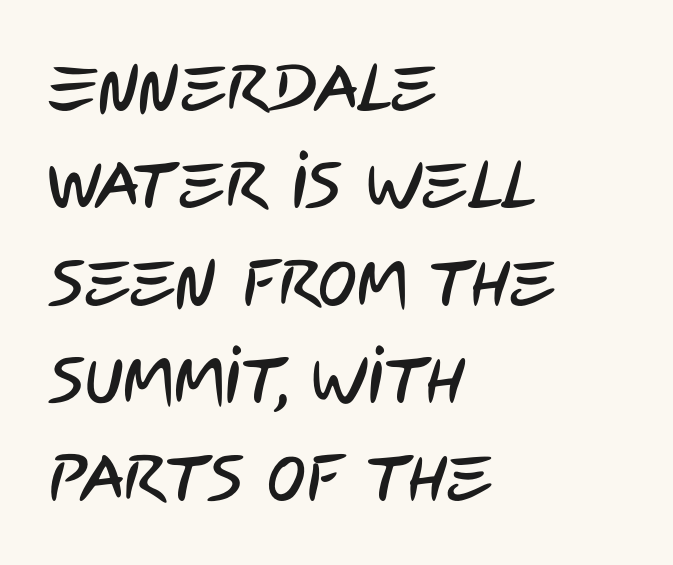
The space directly below the letters is spotless. Is there much room between lines? A standard amount, neither cramped nor airy. In terms of letterform style, serifs are entirely absent. Tracking here is standard; glyphs follow each other at the usual distance. Teacher's note: observe the even left margin — that is flush-left alignment. Looks like regular typesetting: each glyph gets only the width it needs.
